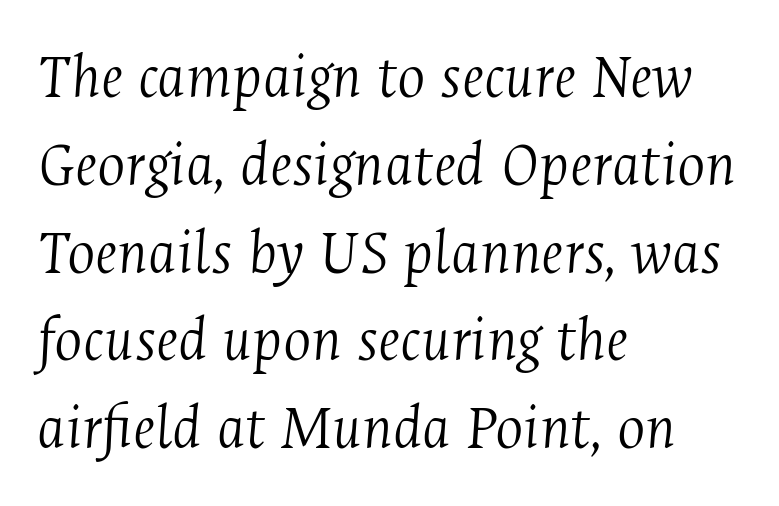
{"serif": "yes", "italic": "yes", "lean": "right", "slant_degrees": 4, "bold": "no", "weight": "light", "width": "condensed", "stroke_contrast": "medium", "x_height": "medium", "monospaced": "no", "underline": "no", "align": "left", "line_spacing": "normal", "line_spacing_ratio": 1.33, "letter_spacing": "normal", "letter_spacing_em": 0.0, "glyph_px": 66}
